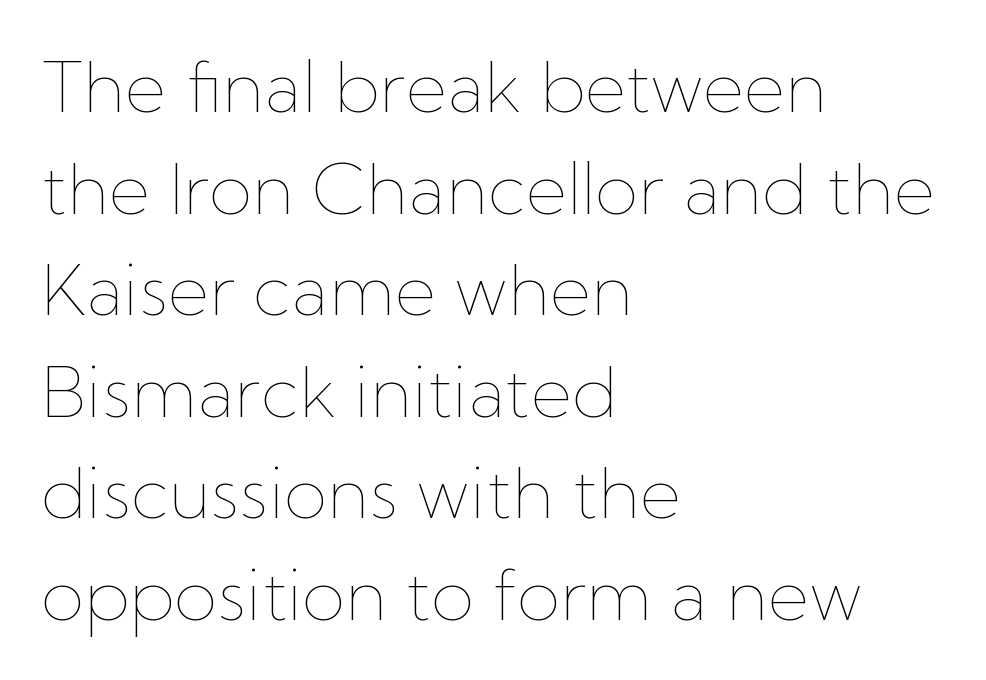
The image shows 71 px thin type, upright; set left-aligned, normal line spacing (1.43x), normal letter spacing, not underlined; low stroke contrast and a medium x-height.
